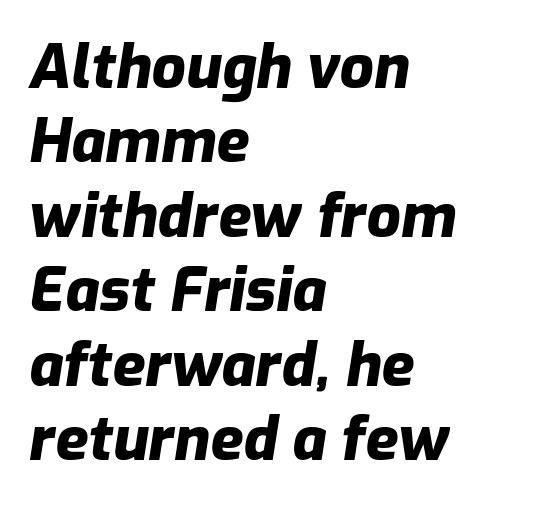
Q: Is the text bold? A: Yes.
Q: Is the text italic (slanted)? A: Yes, it leans right by about 9 degrees.
Q: Is the text underlined? A: No.
Q: How is the paragraph aligned? A: Left-aligned.
Q: Is the spacing between letters normal or unusually wide? A: Normal.
Q: Width (condensed, normal, or wide)? A: Normal.
Q: Stroke contrast? A: Low.
Q: x-height? A: Medium.
Q: Monospaced? A: No.
